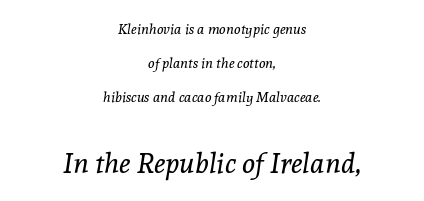
Q: Is the text bold? A: No.
Q: Is the text italic (slanted)? A: Yes, it leans right by about 8 degrees.
Q: Is the typeface a serif or a sans-serif typeface? A: Serif.
Q: Is the text underlined? A: No.
Q: How is the paragraph aligned? A: Centered.
Q: Is the spacing between letters normal or unusually wide? A: Normal.
Q: Is the spacing between lines tight, normal or loose? A: Loose.
Q: Which block of text is set in a larger size, the first (top) or the second (bottom)? A: The second (bottom) one.
Q: Width (condensed, normal, or wide)? A: Normal.
Q: x-height? A: Medium.
Q: Monospaced? A: No.
